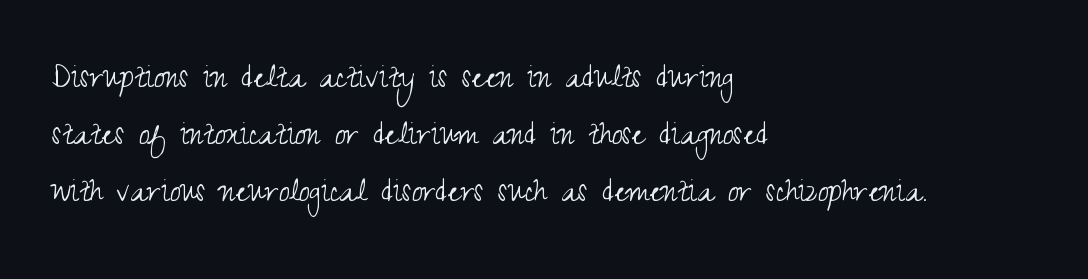
The image shows 38 px light, condensed sans-serif type, upright; set left-aligned, normal line spacing (1.5x), normal letter spacing, not underlined; medium stroke contrast and a small x-height.
